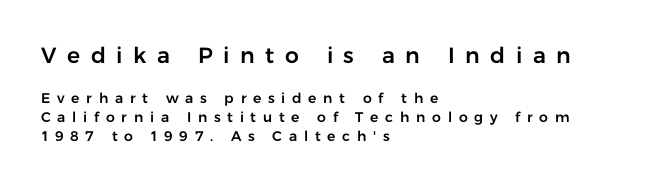
Whoever set this chose a conventional vertical rhythm. Caption: multi-line text, flush left, ragged right. The earlier block is typeset at a bigger size than the later block. Posture: straight, roman, zero tilt. Someone cranked the tracking dial way up on this one.
